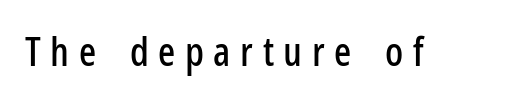
Q: Is the text italic (slanted)? A: No, it is upright.
Q: Is the typeface a serif or a sans-serif typeface? A: Sans-serif.
Q: Is the text underlined? A: No.
Q: Is the spacing between letters normal or unusually wide? A: Unusually wide.
Q: Width (condensed, normal, or wide)? A: Condensed.
Q: Stroke contrast? A: Low.
Q: x-height? A: Medium.
Q: Monospaced? A: No.
